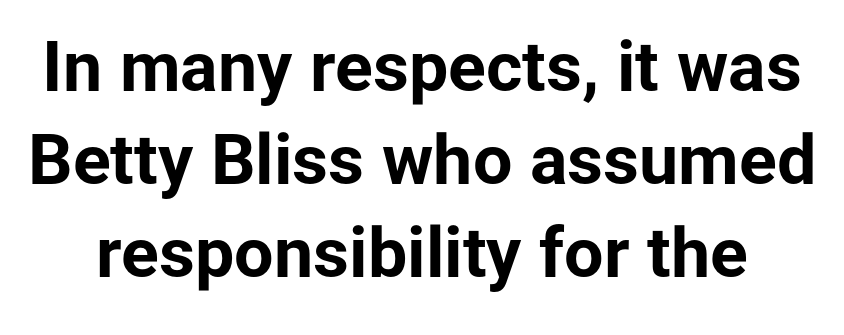
The leading is moderate, giving the passage an even texture. The gaps between neighbouring characters are ordinary and unremarkable. These lines were composed using upright roman letters. Each row of text sits above clean, open space. Spacing verdict: proportional, widths tailored to each character.
